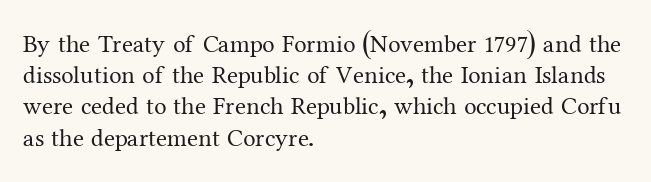
Q: Is the text bold? A: No.
Q: Is the text italic (slanted)? A: No, it is upright.
Q: Is the text underlined? A: No.
Q: How is the paragraph aligned? A: Left-aligned.
Q: Is the spacing between letters normal or unusually wide? A: Normal.
Q: Is the spacing between lines tight, normal or loose? A: Normal.
